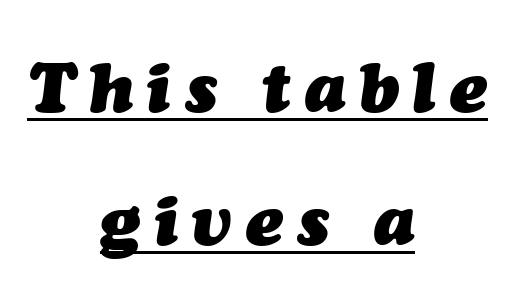
The image shows 69 px heavy type, italic (leaning right); set centered, loose line spacing (1.93x), unusually wide letter spacing (+0.21 em), underlined; medium stroke contrast and a medium x-height.
